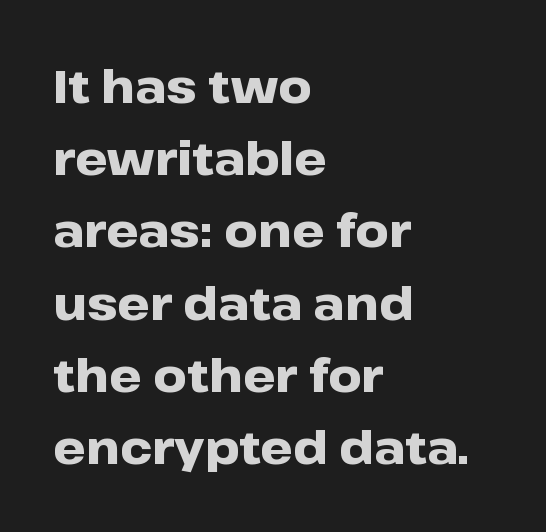
{"serif": "no", "italic": "no", "bold": "yes", "weight": "heavy", "width": "wide", "stroke_contrast": "low", "x_height": "medium", "monospaced": "no", "underline": "no", "align": "left", "line_spacing": "normal", "line_spacing_ratio": 1.57, "letter_spacing": "normal", "letter_spacing_em": 0.0, "glyph_px": 46}
